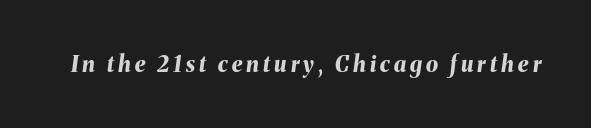
{"italic": "yes", "lean": "right", "slant_degrees": 8, "bold": "yes", "underline": "no", "glyph_px": 22}
